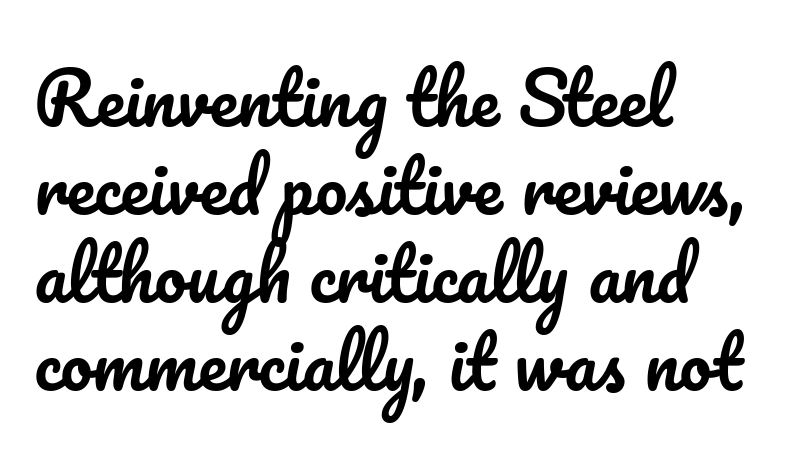
The image shows 71 px text type; set left-aligned, line spacing 1.24x, normal letter spacing, not underlined; low stroke contrast and a small x-height.
